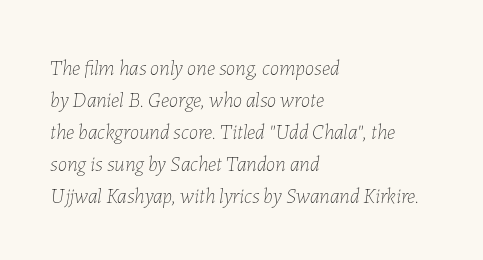
{"italic": "yes", "lean": "right", "slant_degrees": 7, "bold": "no", "underline": "no", "align": "left", "line_spacing": "normal", "line_spacing_ratio": 1.52, "letter_spacing": "normal", "letter_spacing_em": 0.0, "glyph_px": 21}
